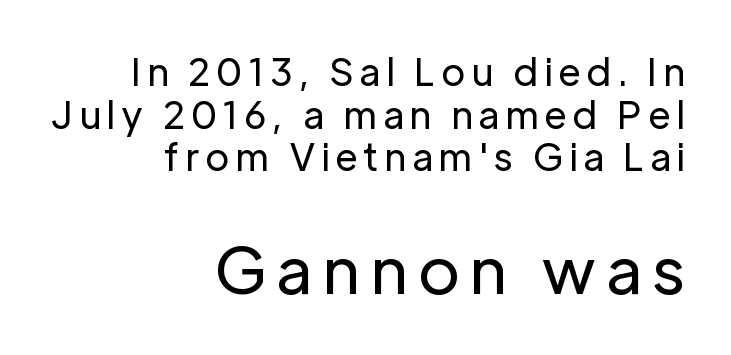
{"serif": "no", "italic": "no", "bold": "no", "weight": "regular", "width": "normal", "stroke_contrast": "low", "x_height": "medium", "monospaced": "no", "underline": "no", "align": "right", "line_spacing": "tight", "line_spacing_ratio": 1.15, "larger_block": "second", "size_ratio": 1.73, "glyph_px": 64}
